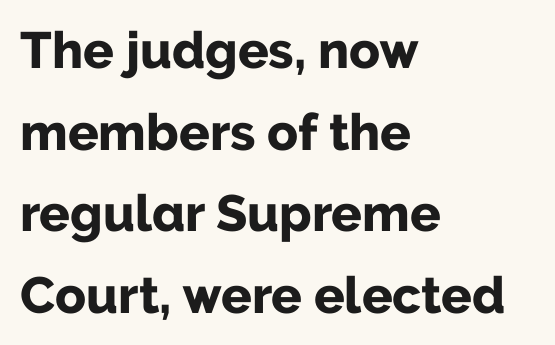
No extra tracking has been applied to these lines. The passage shown is emphatically bold. Note the varied advance widths — an 'i' is clearly narrower than an 'm'. Horizontal alignment here is leftward, the default for most running prose.
